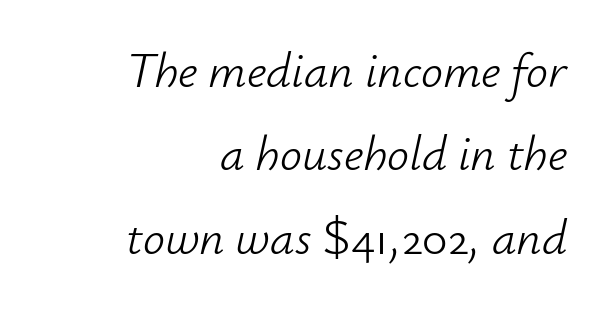
{"italic": "yes", "lean": "right", "slant_degrees": 12, "bold": "no", "weight": "light", "width": "normal", "stroke_contrast": "low", "x_height": "small", "monospaced": "no", "underline": "no", "align": "right", "line_spacing": "normal", "line_spacing_ratio": 1.7, "letter_spacing": "normal", "letter_spacing_em": 0.0, "glyph_px": 49}
